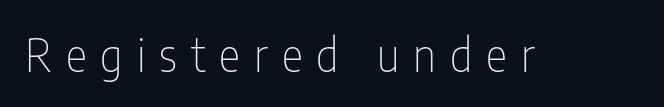
{"serif": "no", "italic": "no", "bold": "no", "weight": "thin", "width": "condensed", "stroke_contrast": "low", "x_height": "medium", "monospaced": "no", "underline": "no", "letter_spacing": "wide", "letter_spacing_em": 0.31, "glyph_px": 45}
